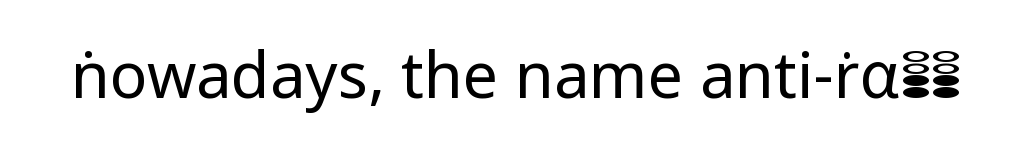
{"serif": "no", "italic": "no", "bold": "no", "weight": "regular", "width": "normal", "stroke_contrast": "low", "x_height": "medium", "monospaced": "no", "underline": "no", "letter_spacing": "normal", "letter_spacing_em": 0.0, "glyph_px": 63}
